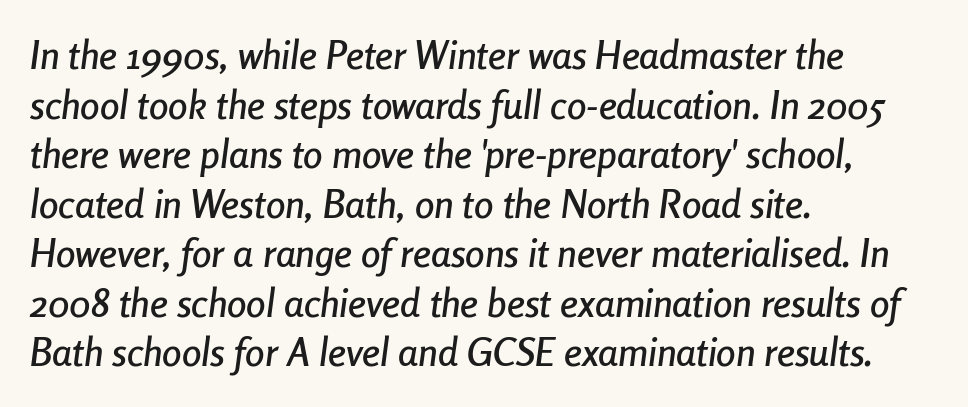
{"italic": "yes", "lean": "right", "slant_degrees": 8, "width": "condensed", "stroke_contrast": "low", "x_height": "medium", "monospaced": "no", "underline": "no", "align": "left", "line_spacing": "normal", "line_spacing_ratio": 1.27, "letter_spacing": "normal", "letter_spacing_em": 0.0, "glyph_px": 39}
